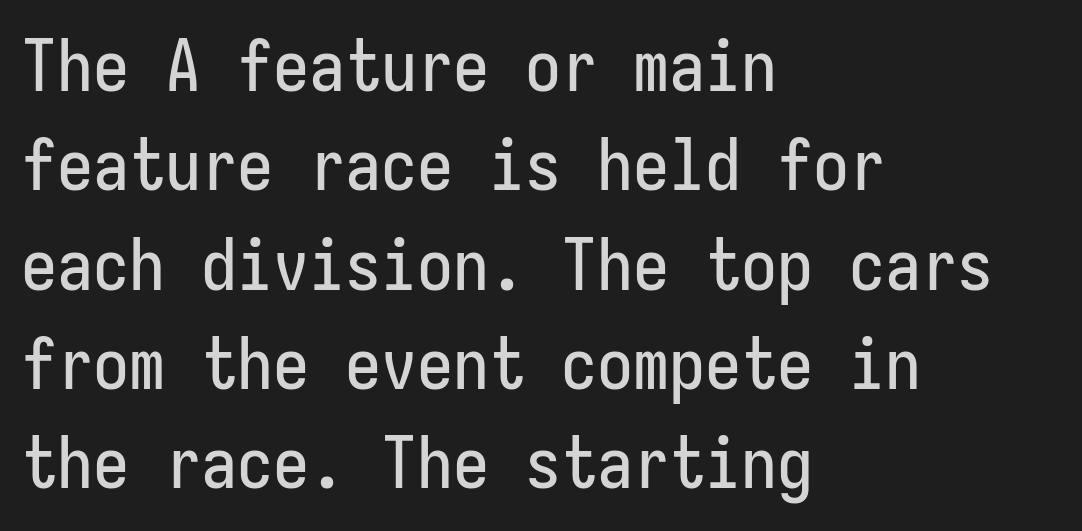
The image shows 72 px condensed sans-serif type, upright; set left-aligned, normal line spacing (1.38x), normal letter spacing, not underlined; low stroke contrast and a medium x-height.
